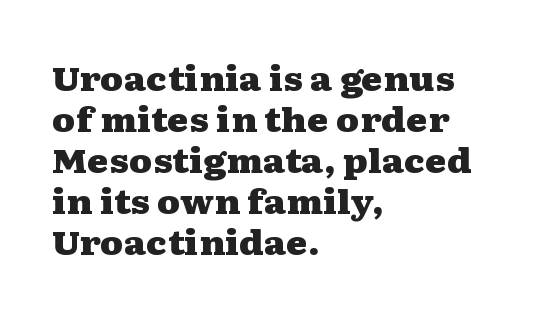
{"serif": "yes", "italic": "no", "bold": "yes", "weight": "heavy", "width": "wide", "stroke_contrast": "medium", "x_height": "medium", "monospaced": "no", "underline": "no", "align": "left", "line_spacing_ratio": 1.24, "letter_spacing": "normal", "letter_spacing_em": 0.0, "glyph_px": 33}
